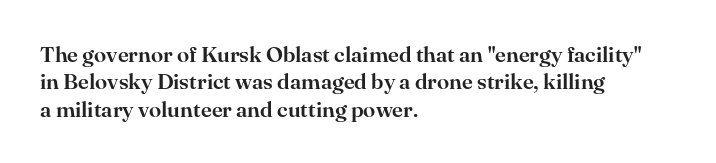
Q: Is the text italic (slanted)? A: No, it is upright.
Q: Is the text underlined? A: No.
Q: How is the paragraph aligned? A: Left-aligned.
Q: Is the spacing between letters normal or unusually wide? A: Normal.
